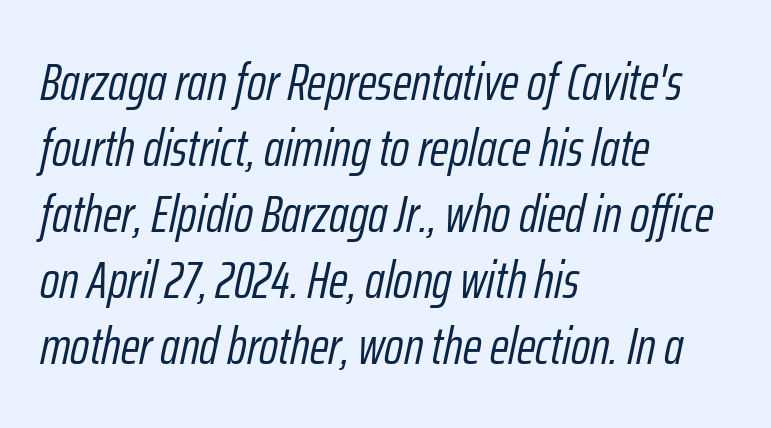
Q: Is the text bold? A: No.
Q: Is the text italic (slanted)? A: Yes, it leans right by about 12 degrees.
Q: Is the text underlined? A: No.
Q: How is the paragraph aligned? A: Left-aligned.
Q: Is the spacing between letters normal or unusually wide? A: Normal.
Q: Is the spacing between lines tight, normal or loose? A: Normal.
Q: Width (condensed, normal, or wide)? A: Condensed.
Q: Stroke contrast? A: Low.
Q: x-height? A: Medium.
Q: Monospaced? A: No.
